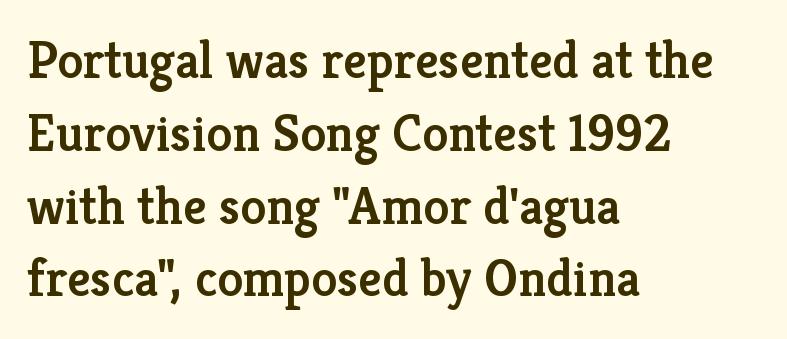
All the whitespace from short lines collects on the right. Look at the stroke-to-counter ratio: somewhat heavy, a semibold. What stands out about the letter spacing? Nothing — it is the standard amount. Upright lettering throughout. Leading: standard. Honestly, there is no underline to notice here at all.
